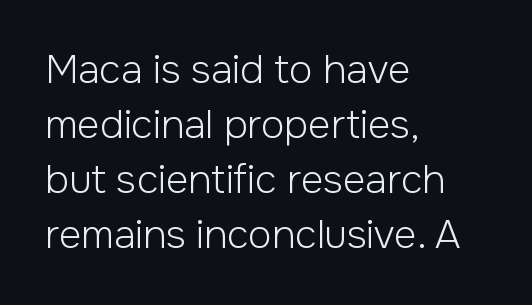
The image shows 39 px light sans-serif type, upright; set left-aligned, normal line spacing (1.41x), normal letter spacing, not underlined; low stroke contrast and a medium x-height.
